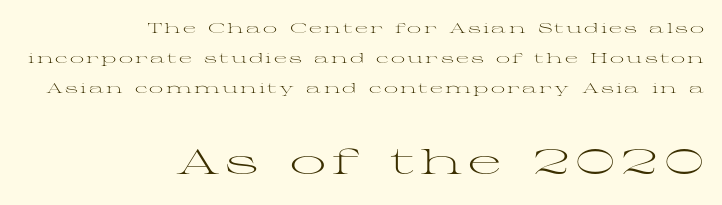
The image shows 36 px light, wide serif type, upright; set right-aligned, loose line spacing (2.15x), not underlined; the second (bottom) block is 2.57x larger; medium stroke contrast and a medium x-height.
